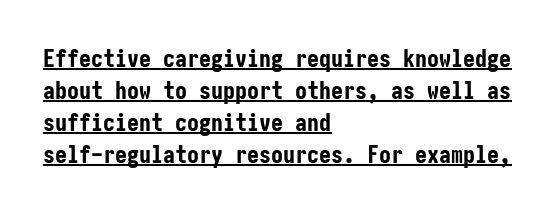
This rendering leaves character spacing at its baseline value. Notice how the passage keeps a crisp vertical edge on the left only. Each line of the rendering has a horizontal stroke beneath the glyphs. Baseline-to-baseline distance is the conventional proportion of letter height.
